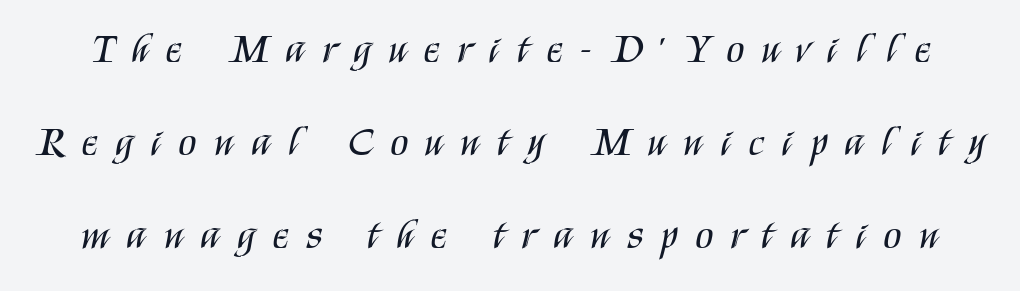
Q: Is the text bold? A: No.
Q: Is the text italic (slanted)? A: Yes.
Q: Is the typeface a serif or a sans-serif typeface? A: Sans-serif.
Q: Is the text underlined? A: No.
Q: Is the spacing between letters normal or unusually wide? A: Unusually wide.
Q: Is the spacing between lines tight, normal or loose? A: Loose.
Q: Width (condensed, normal, or wide)? A: Condensed.
Q: Stroke contrast? A: Medium.
Q: x-height? A: Large.
Q: Monospaced? A: No.
